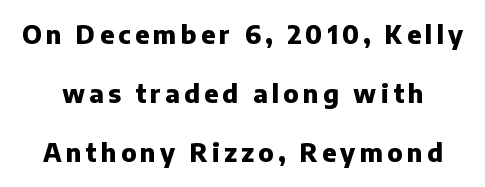
{"italic": "no", "bold": "yes", "underline": "no", "line_spacing": "loose", "line_spacing_ratio": 2.37, "glyph_px": 25}
